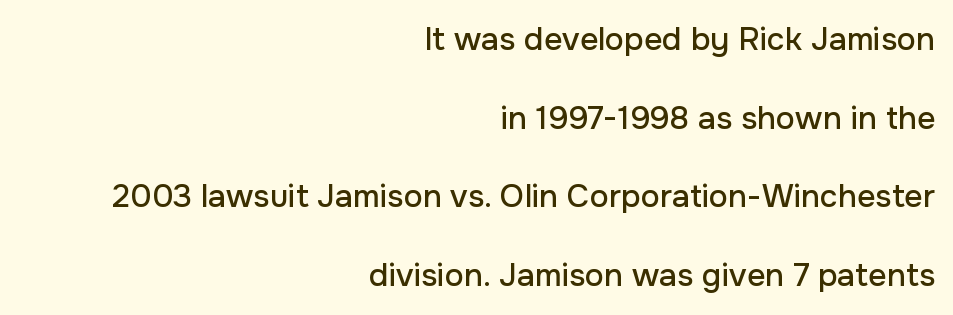
Q: Is the text italic (slanted)? A: No, it is upright.
Q: Is the typeface a serif or a sans-serif typeface? A: Sans-serif.
Q: Is the text underlined? A: No.
Q: How is the paragraph aligned? A: Right-aligned.
Q: Is the spacing between letters normal or unusually wide? A: Normal.
Q: Is the spacing between lines tight, normal or loose? A: Loose.
Q: Width (condensed, normal, or wide)? A: Normal.
Q: Stroke contrast? A: Low.
Q: x-height? A: Medium.
Q: Monospaced? A: No.
